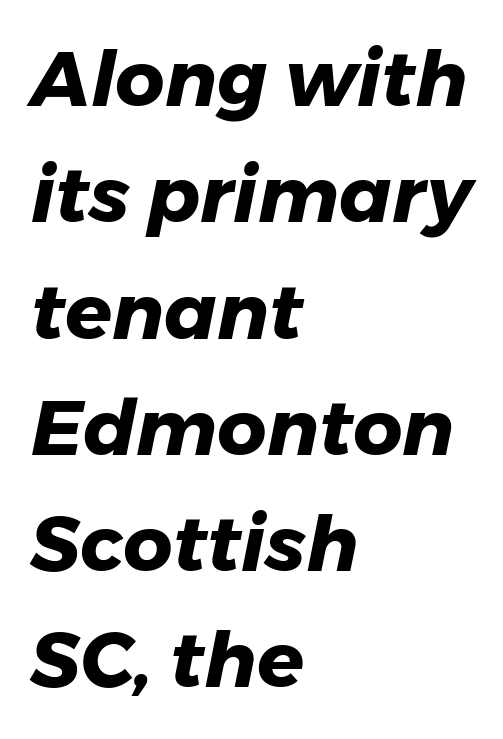
The gaps between neighbouring characters are ordinary and unremarkable. This sample has the flowing, uneven cadence of proportional lettering. Baseline-to-baseline distance is the conventional proportion of letter height. Heft: maximum for text — a bold. Is the block centered? No — it sits flush against the left margin. Just letters on the line, the space beneath them empty.
